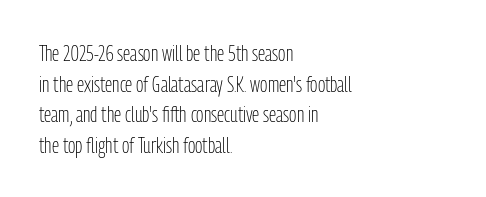
{"italic": "no", "bold": "no", "underline": "no", "align": "left", "line_spacing": "normal", "line_spacing_ratio": 1.39, "letter_spacing": "normal", "letter_spacing_em": 0.0, "glyph_px": 22}
